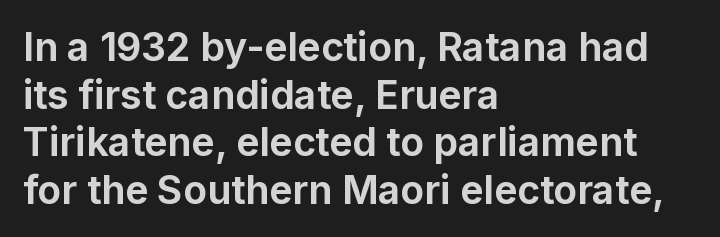
Nope, no serifs anywhere on these letters. The string is rendered with underlining switched off. Proportional: the letters do not fall into vertical columns. The letters are bold, with thick, heavy strokes. Is the letter spacing exaggerated? No — it looks like the ordinary default.
